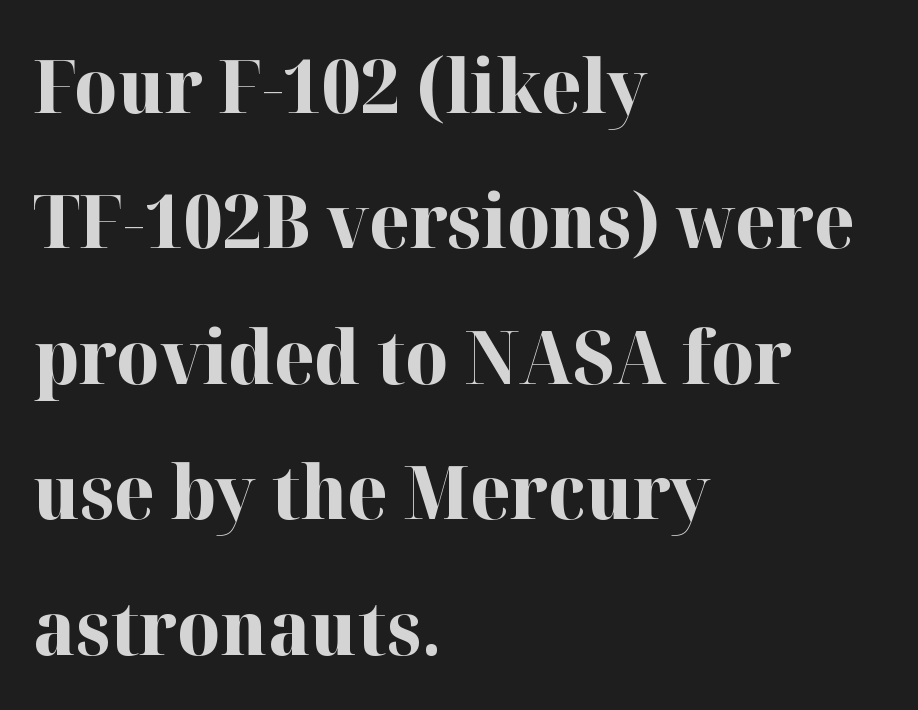
{"serif": "yes", "italic": "no", "bold": "yes", "weight": "bold", "width": "normal", "stroke_contrast": "high", "x_height": "medium", "monospaced": "no", "underline": "no", "align": "left", "line_spacing_ratio": 1.83, "letter_spacing": "normal", "letter_spacing_em": 0.0, "glyph_px": 74}
